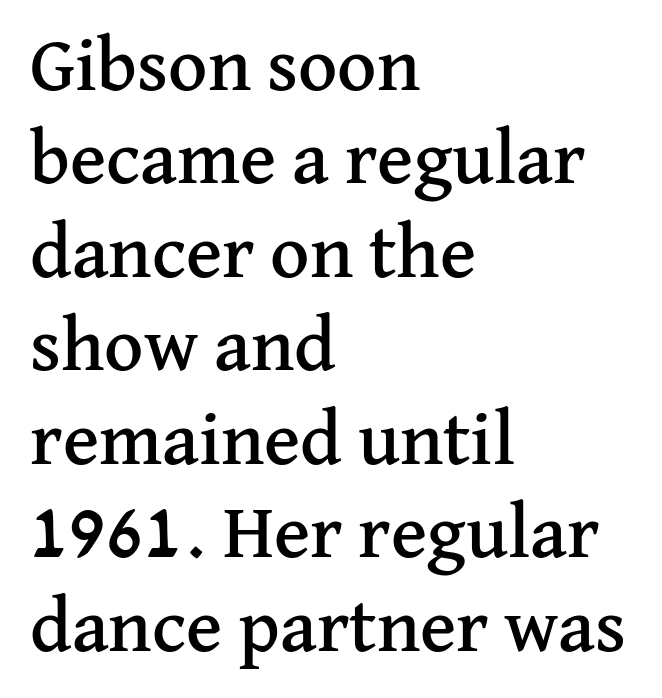
Q: Is the text italic (slanted)? A: No, it is upright.
Q: Is the typeface a serif or a sans-serif typeface? A: Serif.
Q: Is the text underlined? A: No.
Q: How is the paragraph aligned? A: Left-aligned.
Q: Is the spacing between letters normal or unusually wide? A: Normal.
Q: Width (condensed, normal, or wide)? A: Normal.
Q: Stroke contrast? A: Medium.
Q: x-height? A: Medium.
Q: Monospaced? A: No.
